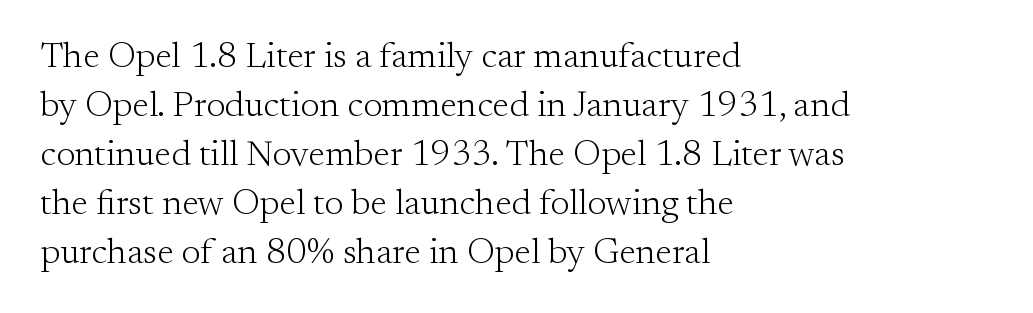
The image shows 36 px light serif type, upright; set left-aligned, normal line spacing (1.36x), normal letter spacing, not underlined; medium stroke contrast and a small x-height.
